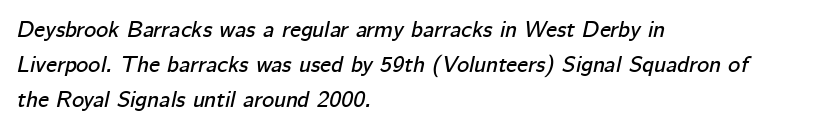
{"italic": "yes", "lean": "right", "slant_degrees": 12, "underline": "no", "align": "left", "line_spacing": "normal", "line_spacing_ratio": 1.52, "letter_spacing": "normal", "letter_spacing_em": 0.0, "glyph_px": 23}
